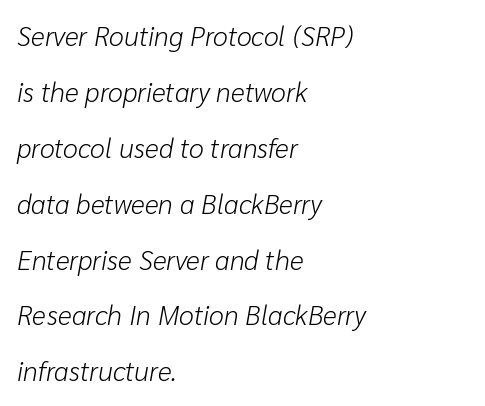
{"italic": "yes", "lean": "right", "slant_degrees": 10, "bold": "no", "underline": "no", "align": "left", "line_spacing": "loose", "line_spacing_ratio": 2.07, "letter_spacing": "normal", "letter_spacing_em": 0.0, "glyph_px": 27}
